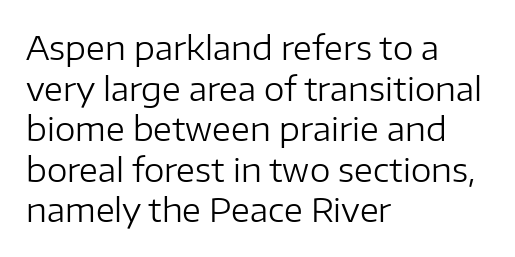
The image shows 33 px regular-weight sans-serif type, upright; set left-aligned, line spacing 1.23x, normal letter spacing, not underlined; low stroke contrast and a medium x-height.
